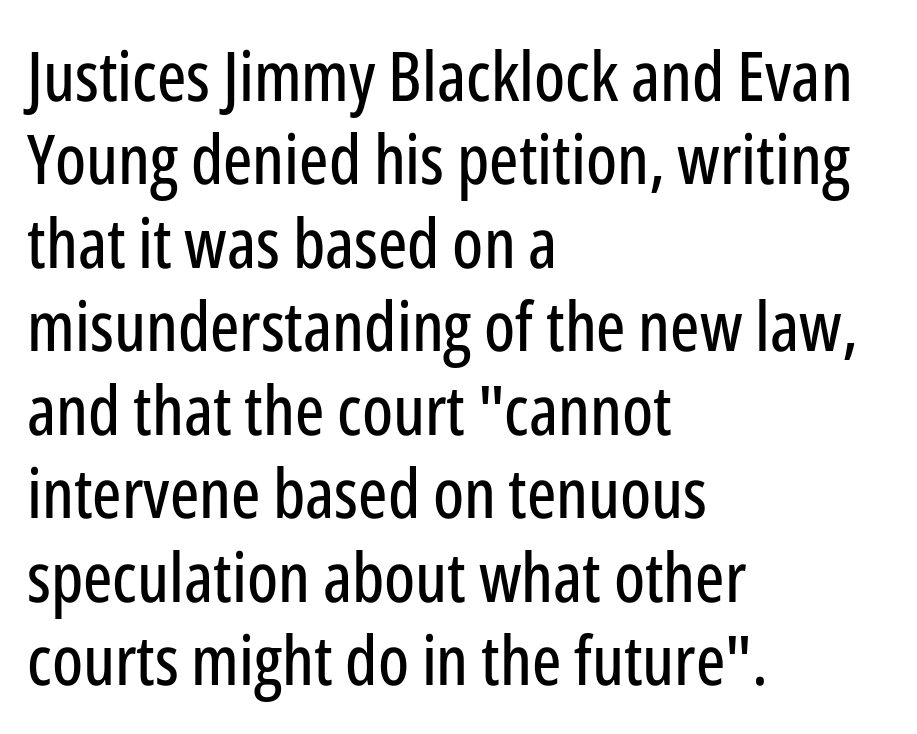
{"serif": "no", "italic": "no", "width": "condensed", "stroke_contrast": "low", "x_height": "medium", "monospaced": "no", "underline": "no", "align": "left", "line_spacing_ratio": 1.21, "letter_spacing": "normal", "letter_spacing_em": 0.0, "glyph_px": 69}
